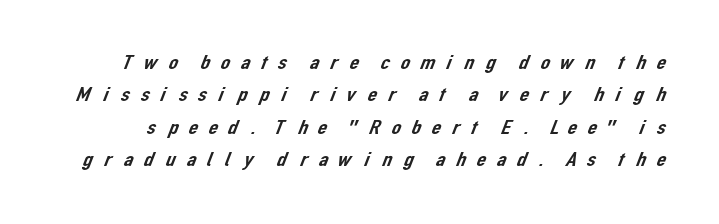
Does the leading feel generous? No, just average. Nobody drew a line under any word here. Does extra space separate the letters? Yes, quite a lot of it.
